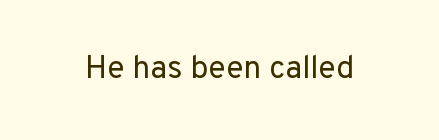
{"serif": "no", "italic": "no", "bold": "no", "weight": "regular", "width": "normal", "stroke_contrast": "low", "x_height": "medium", "monospaced": "no", "underline": "no", "letter_spacing": "normal", "letter_spacing_em": 0.0, "glyph_px": 32}
